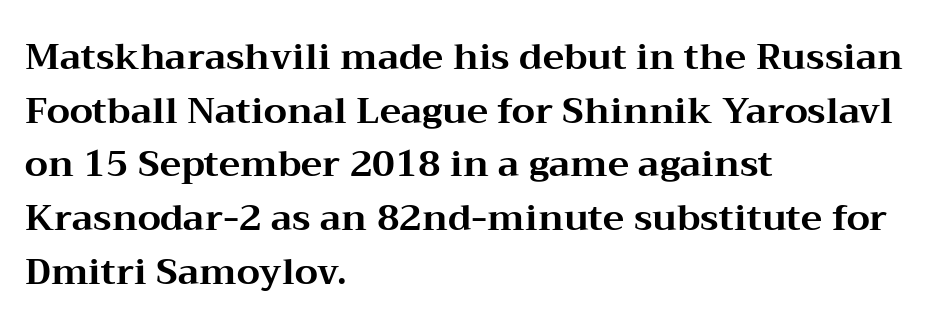
Letterform terminals end in serifs throughout the passage. The typesetting leans heavy: a genuine bold. Compared with typical body copy, the letter spacing here is the same. Does the copy run flush right? No — it runs flush left. Notice how descenders clear the ascenders below comfortably — that's standard leading.
